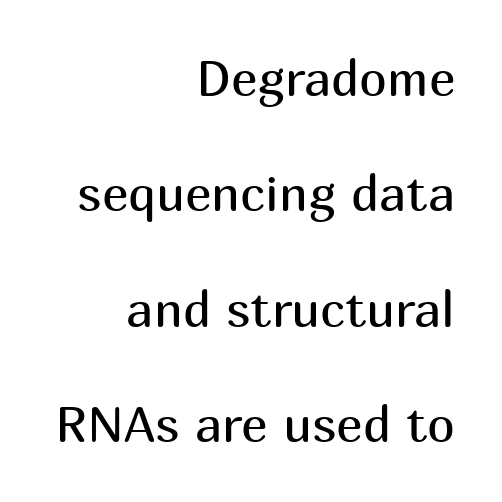
The image shows 50 px regular-weight sans-serif type, upright; set right-aligned, loose line spacing (2.31x), normal letter spacing, not underlined; medium stroke contrast and a medium x-height.
